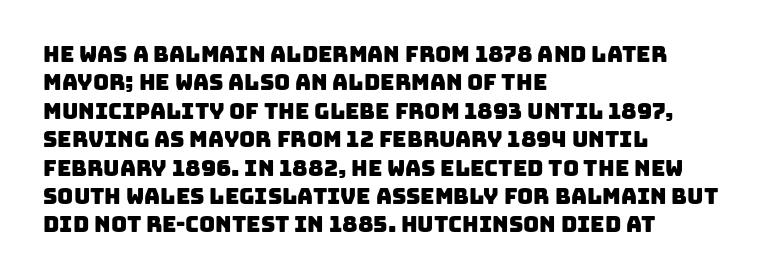
Successive baselines arrive at the customary interval. Spacing between characters is what you'd get straight out of the box. Teacher's note: observe the even left margin — that is flush-left alignment. Has an underline been added? It has not.
